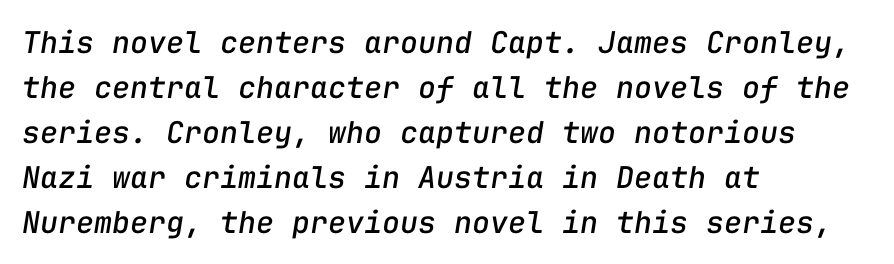
{"italic": "yes", "lean": "right", "slant_degrees": 9, "width": "normal", "stroke_contrast": "low", "x_height": "medium", "monospaced": "yes", "underline": "no", "align": "left", "line_spacing": "normal", "line_spacing_ratio": 1.5, "letter_spacing": "normal", "letter_spacing_em": 0.0, "glyph_px": 30}
